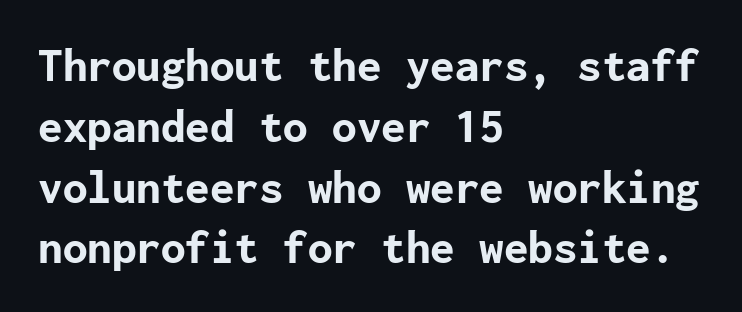
{"serif": "no", "italic": "no", "bold": "yes", "weight": "bold", "width": "normal", "stroke_contrast": "low", "x_height": "medium", "underline": "no", "align": "left", "line_spacing_ratio": 1.24, "letter_spacing": "normal", "letter_spacing_em": 0.0, "glyph_px": 49}
